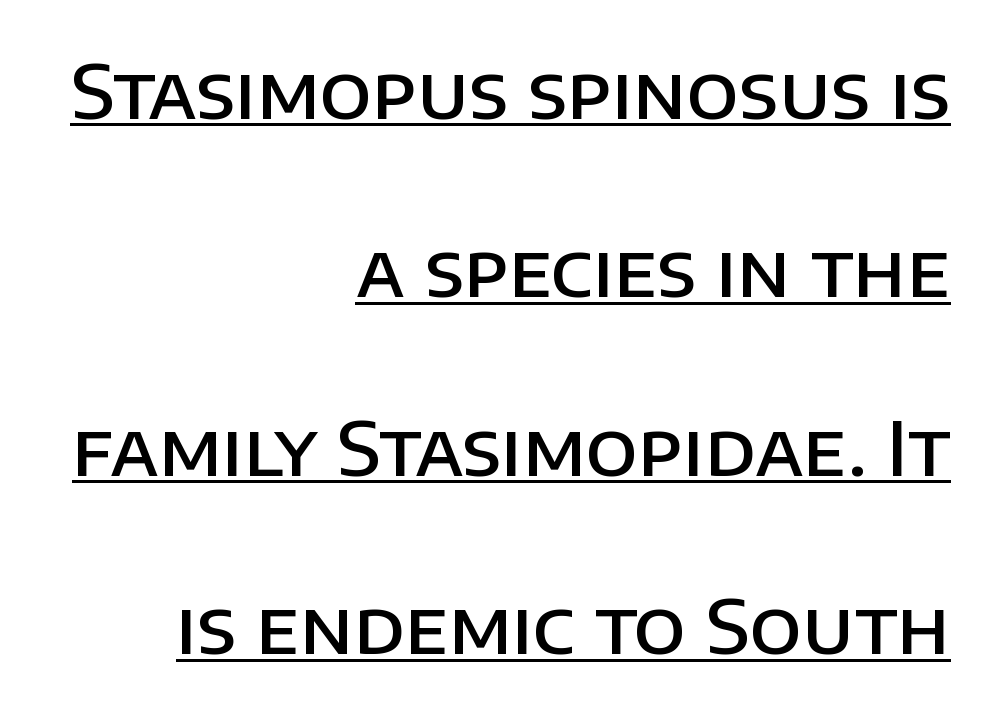
{"serif": "no", "italic": "no", "bold": "semi", "weight": "semibold", "width": "normal", "stroke_contrast": "low", "x_height": "large", "monospaced": "no", "underline": "yes", "align": "right", "line_spacing": "loose", "line_spacing_ratio": 2.38, "letter_spacing": "normal", "letter_spacing_em": 0.0, "glyph_px": 75}
